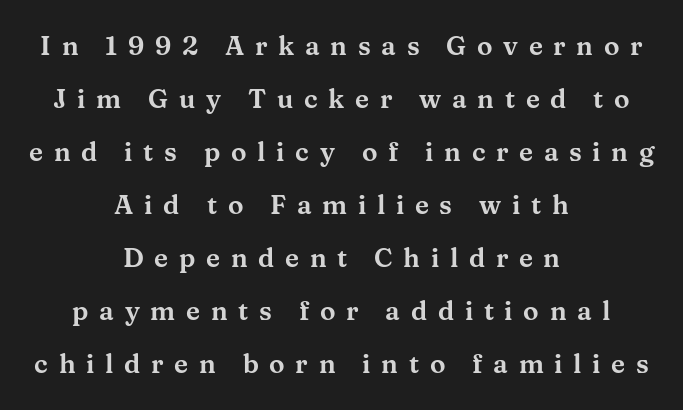
Each row of text sits above clean, open space. Loosely led — the rows are spread out. Horizontal alignment here is central, giving a formal, balanced look. Letter spacing: wide. Italic? Not at all — the glyphs are vertical.
